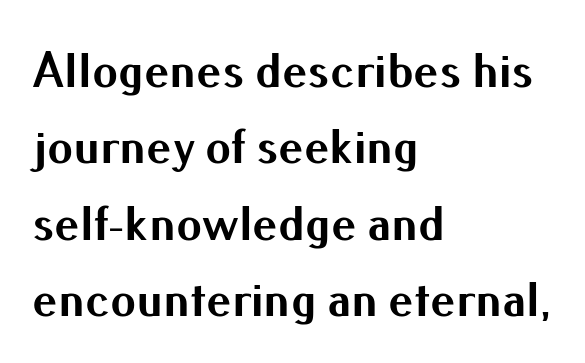
{"serif": "no", "italic": "no", "bold": "yes", "weight": "bold", "width": "normal", "stroke_contrast": "medium", "x_height": "small", "monospaced": "no", "underline": "no", "align": "left", "line_spacing": "normal", "line_spacing_ratio": 1.5, "letter_spacing": "normal", "letter_spacing_em": 0.0, "glyph_px": 51}
